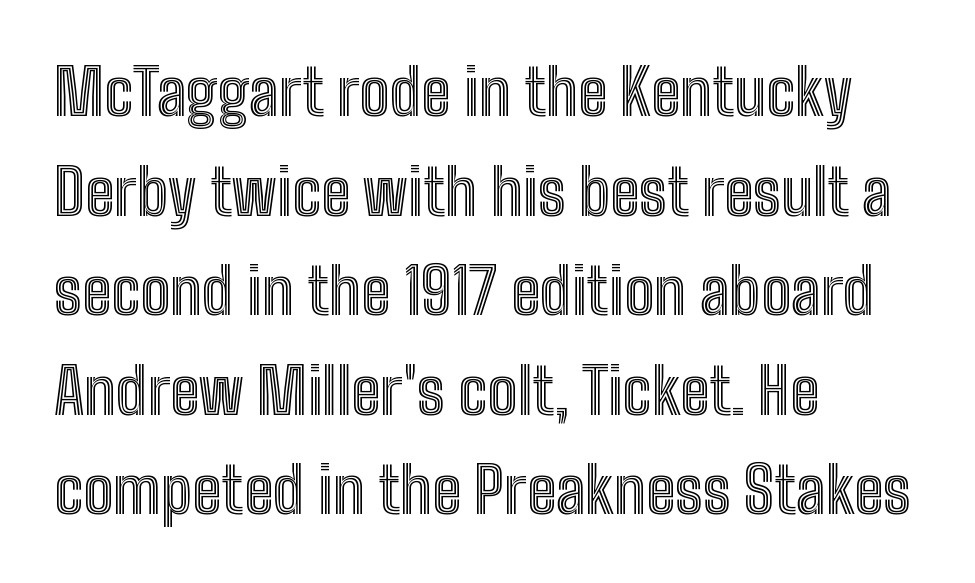
Q: Is the text italic (slanted)? A: No, it is upright.
Q: Is the text underlined? A: No.
Q: How is the paragraph aligned? A: Left-aligned.
Q: Is the spacing between letters normal or unusually wide? A: Normal.
Q: Is the spacing between lines tight, normal or loose? A: Normal.
Q: Width (condensed, normal, or wide)? A: Condensed.
Q: x-height? A: Medium.
Q: Monospaced? A: No.
